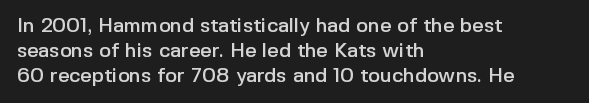
Q: Is the text italic (slanted)? A: No, it is upright.
Q: Is the text underlined? A: No.
Q: How is the paragraph aligned? A: Left-aligned.
Q: Is the spacing between letters normal or unusually wide? A: Normal.
Q: Is the spacing between lines tight, normal or loose? A: Normal.
